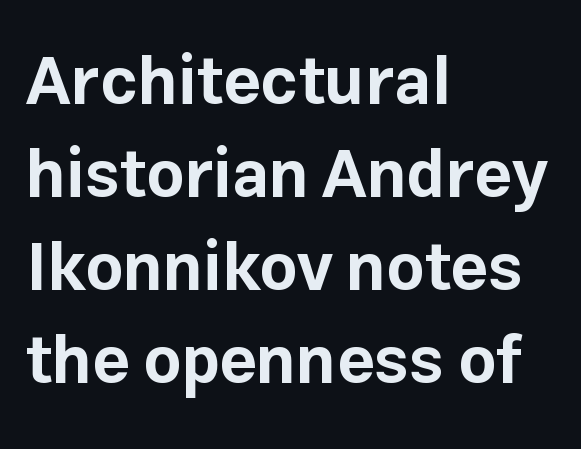
Q: Is the text bold? A: Yes.
Q: Is the text italic (slanted)? A: No, it is upright.
Q: Is the typeface a serif or a sans-serif typeface? A: Sans-serif.
Q: Is the text underlined? A: No.
Q: How is the paragraph aligned? A: Left-aligned.
Q: Is the spacing between letters normal or unusually wide? A: Normal.
Q: Is the spacing between lines tight, normal or loose? A: Normal.
Q: Width (condensed, normal, or wide)? A: Normal.
Q: Stroke contrast? A: Low.
Q: x-height? A: Medium.
Q: Monospaced? A: No.
